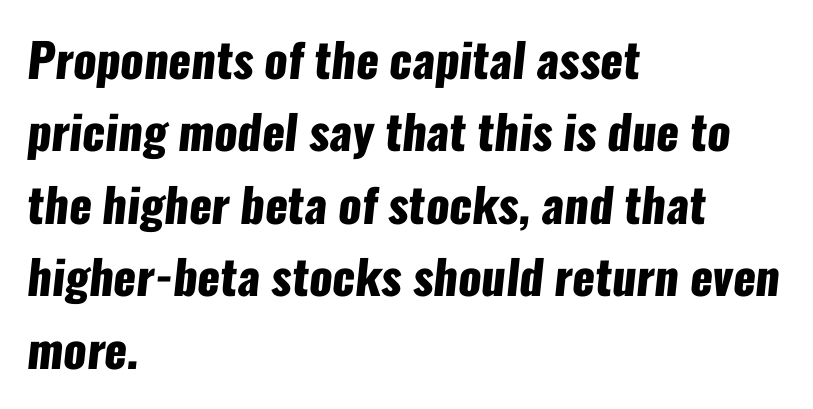
{"serif": "no", "bold": "yes", "weight": "heavy", "width": "condensed", "stroke_contrast": "low", "x_height": "medium", "monospaced": "no", "underline": "no", "align": "left", "line_spacing": "normal", "line_spacing_ratio": 1.54, "letter_spacing": "normal", "letter_spacing_em": 0.0, "glyph_px": 47}
